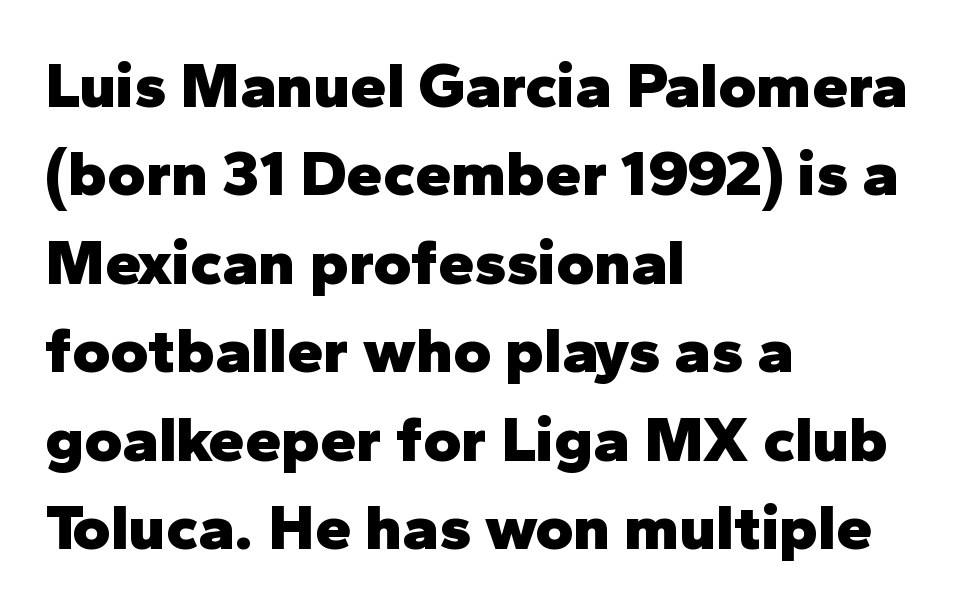
Q: Is the text bold? A: Yes.
Q: Is the text italic (slanted)? A: No, it is upright.
Q: Is the typeface a serif or a sans-serif typeface? A: Sans-serif.
Q: Is the text underlined? A: No.
Q: How is the paragraph aligned? A: Left-aligned.
Q: Is the spacing between letters normal or unusually wide? A: Normal.
Q: Is the spacing between lines tight, normal or loose? A: Normal.
Q: Width (condensed, normal, or wide)? A: Normal.
Q: Stroke contrast? A: Low.
Q: x-height? A: Medium.
Q: Monospaced? A: No.
